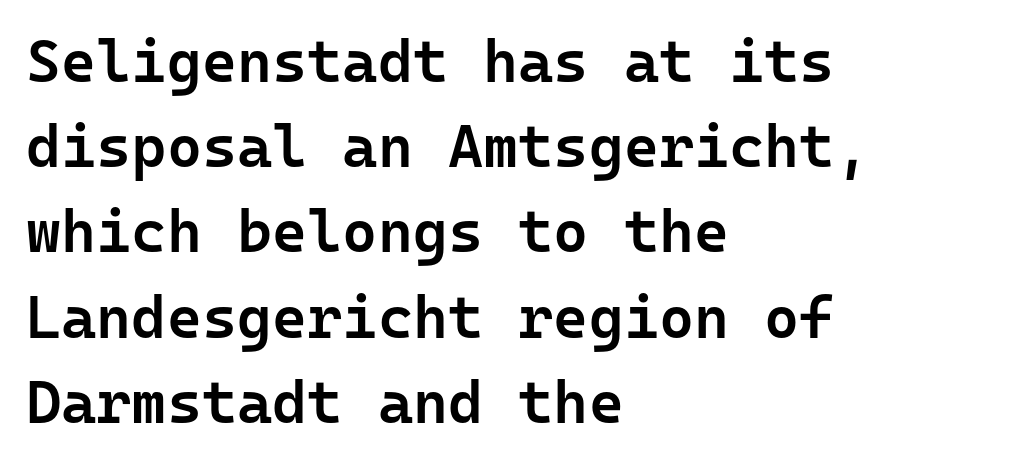
Q: Is the text bold? A: Semi-bold.
Q: Is the text italic (slanted)? A: No, it is upright.
Q: Is the typeface a serif or a sans-serif typeface? A: Sans-serif.
Q: Is the text underlined? A: No.
Q: How is the paragraph aligned? A: Left-aligned.
Q: Is the spacing between letters normal or unusually wide? A: Normal.
Q: Is the spacing between lines tight, normal or loose? A: Normal.
Q: Width (condensed, normal, or wide)? A: Normal.
Q: Stroke contrast? A: Low.
Q: x-height? A: Medium.
Q: Monospaced? A: Yes.
